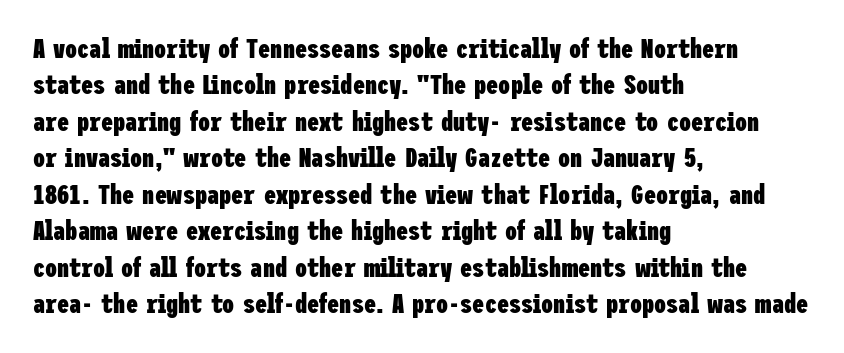
Q: Is the text bold? A: Yes.
Q: Is the text italic (slanted)? A: No, it is upright.
Q: Is the text underlined? A: No.
Q: How is the paragraph aligned? A: Left-aligned.
Q: Is the spacing between letters normal or unusually wide? A: Normal.
Q: Is the spacing between lines tight, normal or loose? A: Normal.
